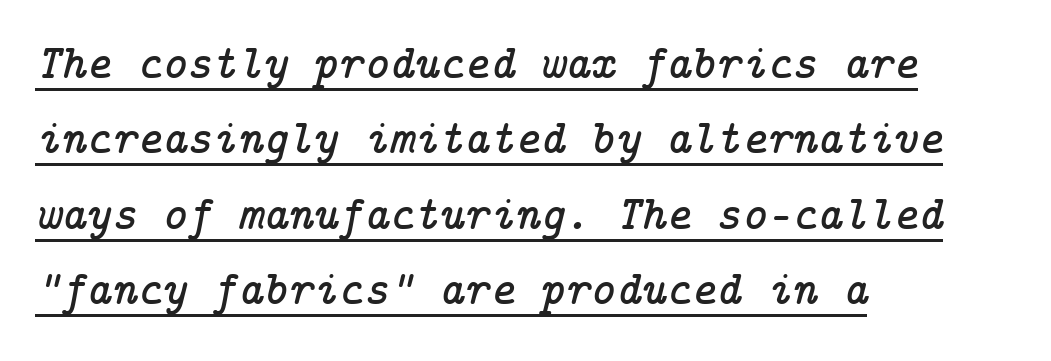
The image shows 48 px serif type, italic (leaning right); set left-aligned, normal line spacing (1.57x), normal letter spacing, underlined; low stroke contrast and a medium x-height.
